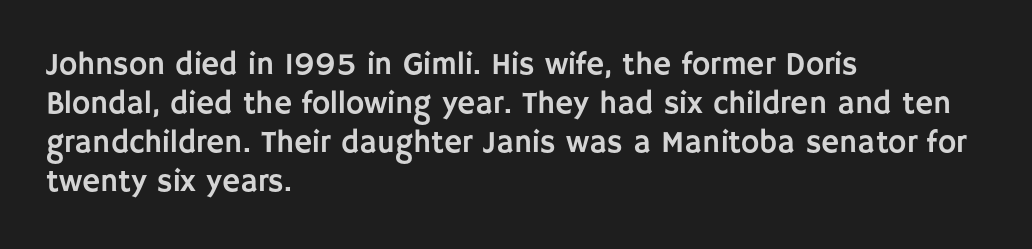
Q: Is the text italic (slanted)? A: No, it is upright.
Q: Is the typeface a serif or a sans-serif typeface? A: Sans-serif.
Q: Is the text underlined? A: No.
Q: How is the paragraph aligned? A: Left-aligned.
Q: Is the spacing between letters normal or unusually wide? A: Normal.
Q: Is the spacing between lines tight, normal or loose? A: Normal.
Q: Width (condensed, normal, or wide)? A: Normal.
Q: Stroke contrast? A: Low.
Q: x-height? A: Large.
Q: Monospaced? A: No.
